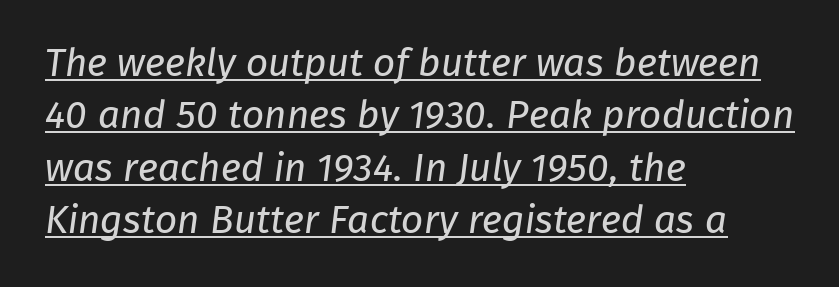
The image shows 39 px regular-weight sans-serif type; set left-aligned, normal line spacing (1.34x), normal letter spacing, underlined; low stroke contrast and a medium x-height.
